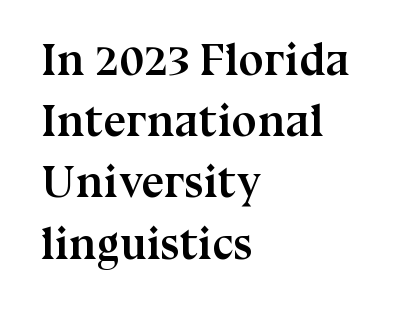
Q: Is the text bold? A: Yes.
Q: Is the text italic (slanted)? A: No, it is upright.
Q: Is the typeface a serif or a sans-serif typeface? A: Serif.
Q: Is the text underlined? A: No.
Q: How is the paragraph aligned? A: Left-aligned.
Q: Is the spacing between letters normal or unusually wide? A: Normal.
Q: Is the spacing between lines tight, normal or loose? A: Normal.
Q: Width (condensed, normal, or wide)? A: Normal.
Q: Stroke contrast? A: Medium.
Q: x-height? A: Medium.
Q: Monospaced? A: No.
